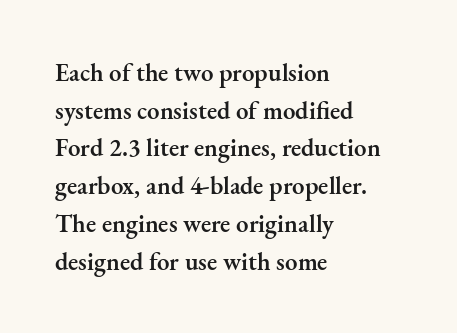
Q: Is the text bold? A: Semi-bold.
Q: Is the text italic (slanted)? A: No, it is upright.
Q: Is the text underlined? A: No.
Q: How is the paragraph aligned? A: Left-aligned.
Q: Is the spacing between letters normal or unusually wide? A: Normal.
Q: Is the spacing between lines tight, normal or loose? A: Normal.
